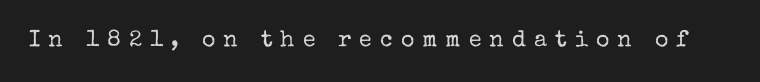
{"italic": "no", "bold": "no", "underline": "no", "letter_spacing": "wide", "letter_spacing_em": 0.35, "glyph_px": 23}
